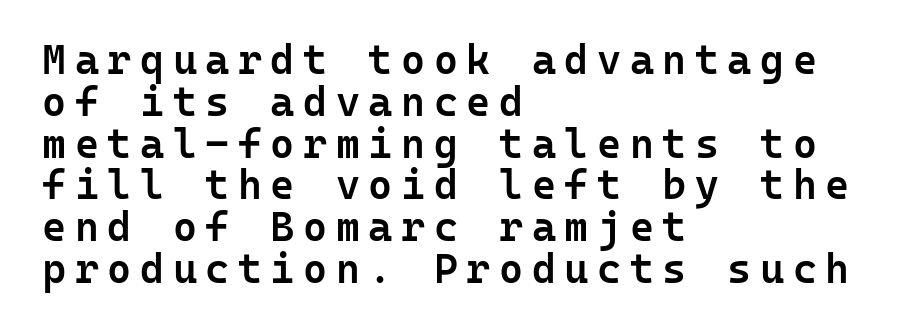
In terms of letterform style, serifs are entirely absent. Lines of text with bare space underneath. The rag falls on the right side of this text block. The block of text is dense from top to bottom, with scant space between rows. The face used here is a semibold: visibly heavier than regular, lighter than bold.
